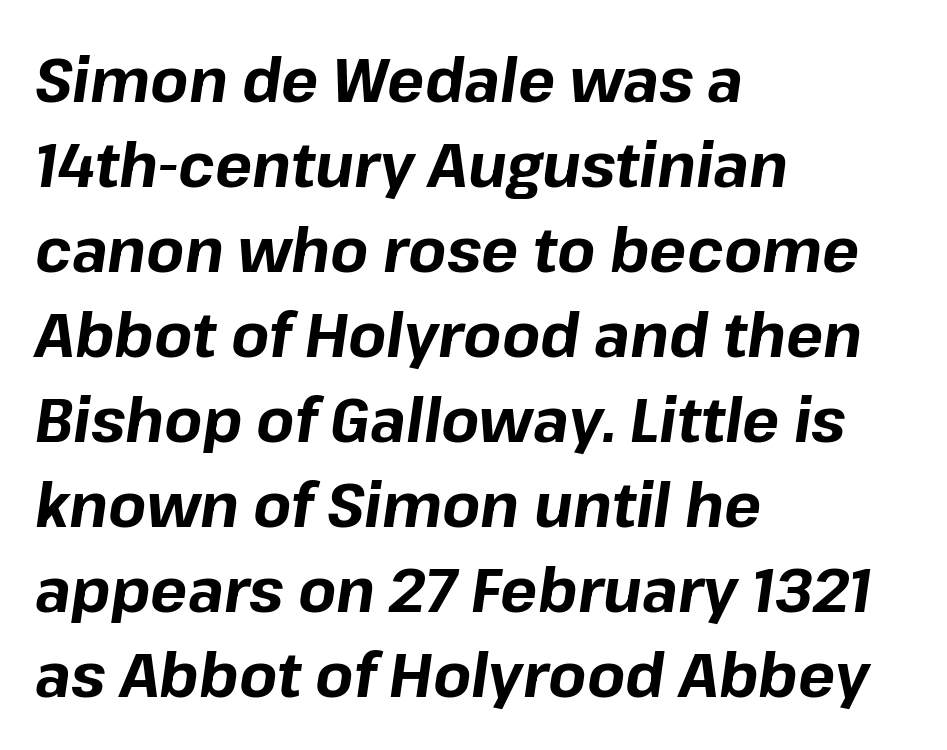
Q: Is the text bold? A: Yes.
Q: Is the text italic (slanted)? A: Yes, it leans right by about 8 degrees.
Q: Is the text underlined? A: No.
Q: How is the paragraph aligned? A: Left-aligned.
Q: Is the spacing between letters normal or unusually wide? A: Normal.
Q: Is the spacing between lines tight, normal or loose? A: Normal.
Q: Width (condensed, normal, or wide)? A: Normal.
Q: Stroke contrast? A: Low.
Q: x-height? A: Medium.
Q: Monospaced? A: No.
